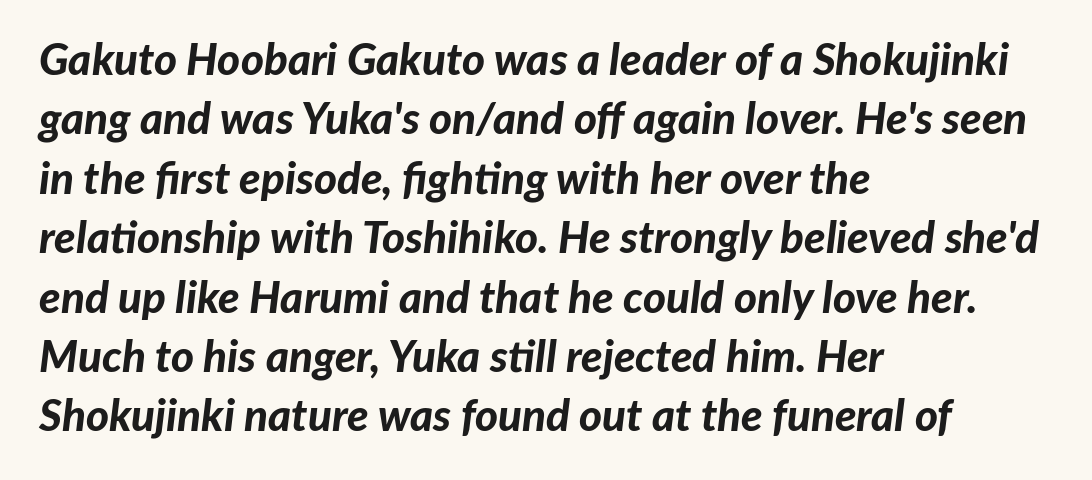
{"italic": "yes", "lean": "right", "slant_degrees": 7, "bold": "yes", "weight": "bold", "width": "normal", "stroke_contrast": "low", "x_height": "medium", "monospaced": "no", "underline": "no", "align": "left", "line_spacing": "normal", "line_spacing_ratio": 1.35, "letter_spacing": "normal", "letter_spacing_em": 0.0, "glyph_px": 44}
